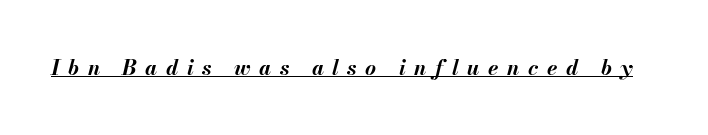
Q: Is the text bold? A: Yes.
Q: Is the text italic (slanted)? A: Yes, it leans right by about 13 degrees.
Q: Is the text underlined? A: Yes.
Q: Is the spacing between letters normal or unusually wide? A: Unusually wide.
